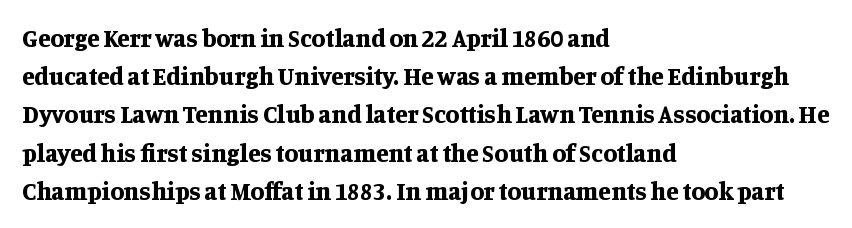
Lines of text with bare space underneath. Quick note: interline space is typical. The line texture is even and compact thanks to regular tracking. The letters stand straight up with perfectly vertical stems. I'd describe the lettering as bold — thick and assertive.
